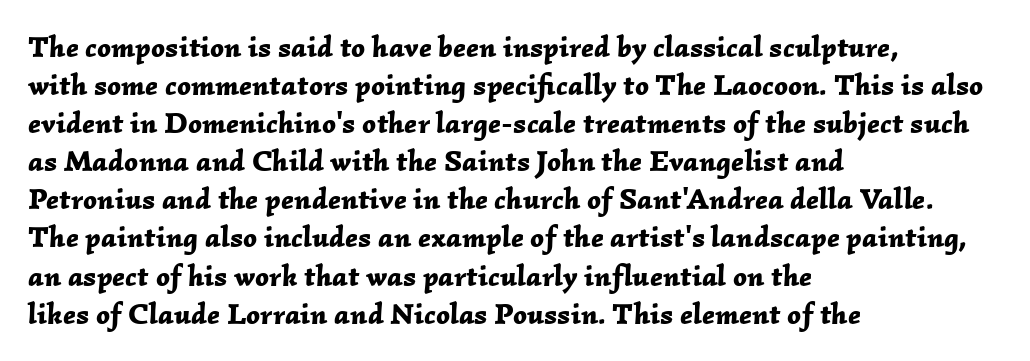
The image shows 30 px bold type, italic (leaning right); set left-aligned, normal line spacing (1.27x), normal letter spacing, not underlined; low stroke contrast and a medium x-height.
